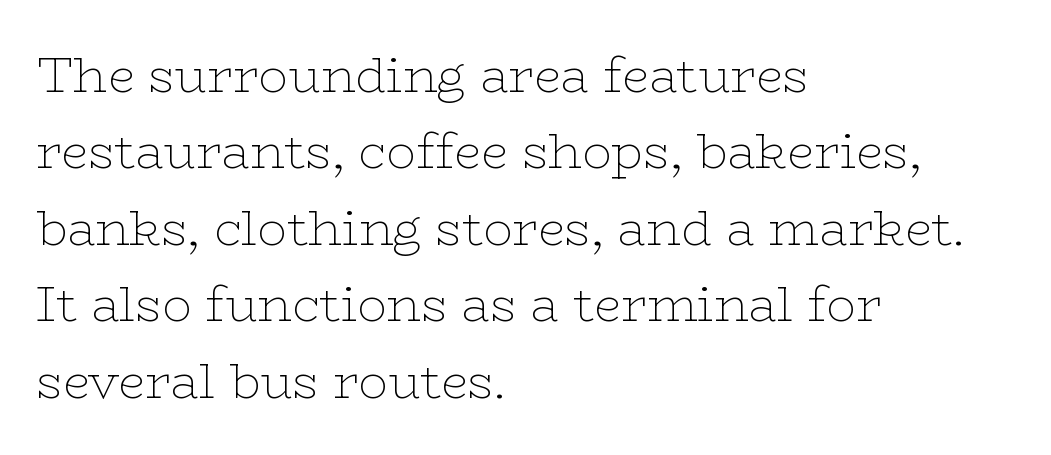
{"serif": "yes", "italic": "no", "bold": "no", "weight": "thin", "width": "wide", "stroke_contrast": "low", "x_height": "medium", "monospaced": "no", "underline": "no", "align": "left", "line_spacing": "normal", "line_spacing_ratio": 1.56, "letter_spacing": "normal", "letter_spacing_em": 0.0, "glyph_px": 49}
